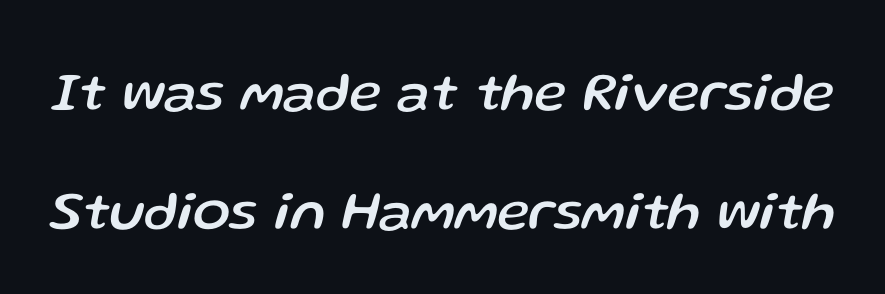
Q: Is the text italic (slanted)? A: Yes, it leans right by about 13 degrees.
Q: Is the text underlined? A: No.
Q: Is the spacing between letters normal or unusually wide? A: Normal.
Q: Is the spacing between lines tight, normal or loose? A: Loose.
Q: Width (condensed, normal, or wide)? A: Normal.
Q: Stroke contrast? A: Low.
Q: x-height? A: Medium.
Q: Monospaced? A: No.
